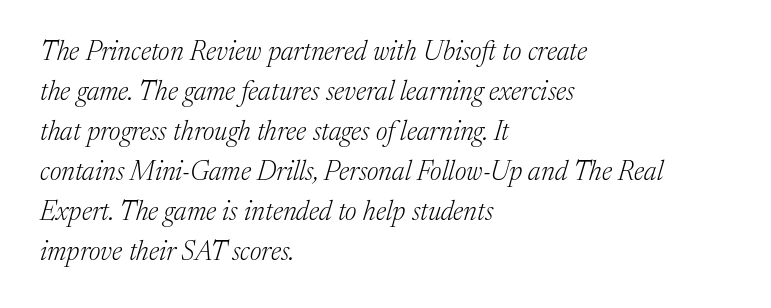
Q: Is the text bold? A: No.
Q: Is the text italic (slanted)? A: Yes, it leans right by about 17 degrees.
Q: Is the text underlined? A: No.
Q: How is the paragraph aligned? A: Left-aligned.
Q: Is the spacing between letters normal or unusually wide? A: Normal.
Q: Is the spacing between lines tight, normal or loose? A: Normal.
